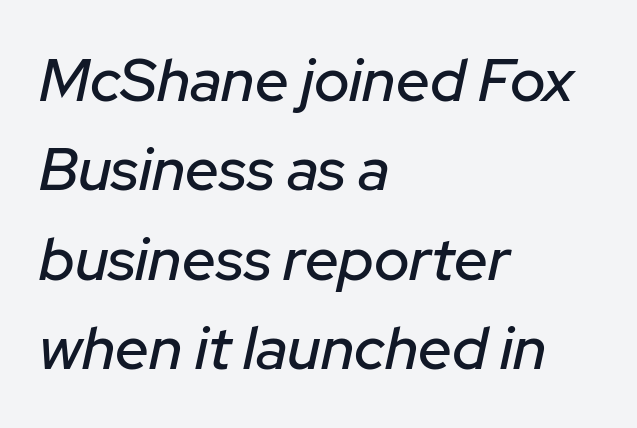
{"italic": "yes", "lean": "right", "slant_degrees": 12, "width": "normal", "stroke_contrast": "low", "x_height": "medium", "monospaced": "no", "underline": "no", "align": "left", "line_spacing": "normal", "line_spacing_ratio": 1.49, "letter_spacing": "normal", "letter_spacing_em": 0.0, "glyph_px": 60}
